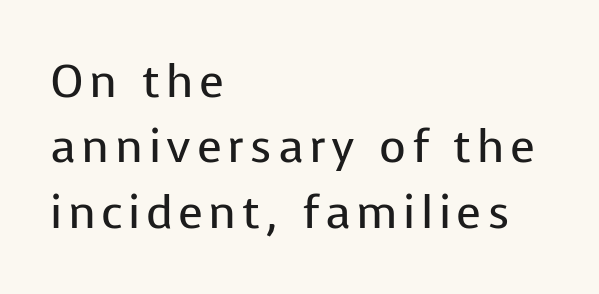
Q: Is the text bold? A: No.
Q: Is the text italic (slanted)? A: No, it is upright.
Q: Is the typeface a serif or a sans-serif typeface? A: Sans-serif.
Q: Is the text underlined? A: No.
Q: How is the paragraph aligned? A: Left-aligned.
Q: Is the spacing between lines tight, normal or loose? A: Normal.
Q: Width (condensed, normal, or wide)? A: Normal.
Q: Stroke contrast? A: Low.
Q: x-height? A: Medium.
Q: Monospaced? A: No.
